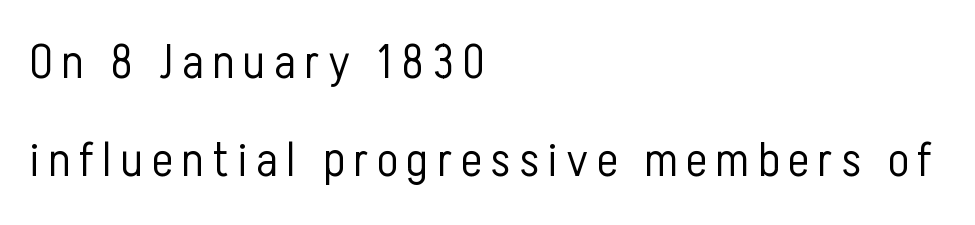
These lines are rendered in a variable-pitch font. Check where the strokes stop: nothing finishes them off — pure sans. Designer's note — italics off, roman on. Lines of text with bare space underneath.
